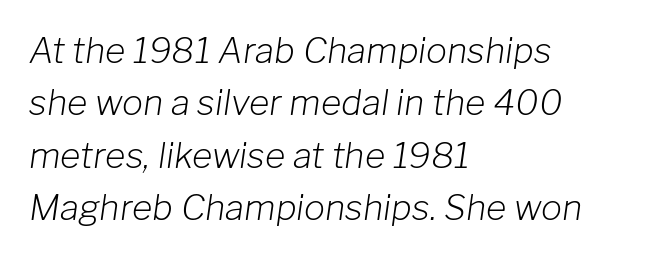
The image shows 35 px light type, italic (leaning right); set left-aligned, normal line spacing (1.5x), normal letter spacing, not underlined; low stroke contrast and a medium x-height.
